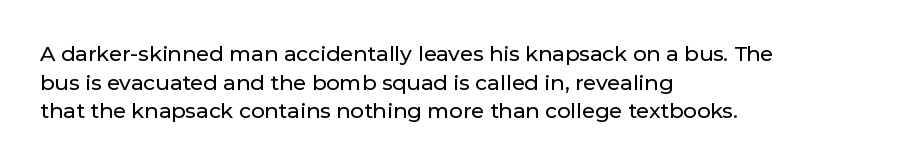
The rendering keeps characters at their native spacing. Does the lettering tilt? It doesn't — this is upright. Descender tails drop into unmarked territory. The lines sit at an ordinary, default distance from one another. One-word summary of the alignment: left.
